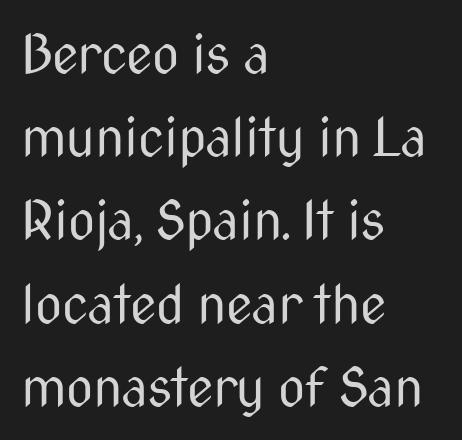
{"serif": "no", "italic": "no", "bold": "no", "weight": "regular", "width": "condensed", "stroke_contrast": "medium", "x_height": "medium", "monospaced": "no", "underline": "no", "align": "left", "line_spacing": "normal", "line_spacing_ratio": 1.57, "letter_spacing": "normal", "letter_spacing_em": 0.0, "glyph_px": 53}
